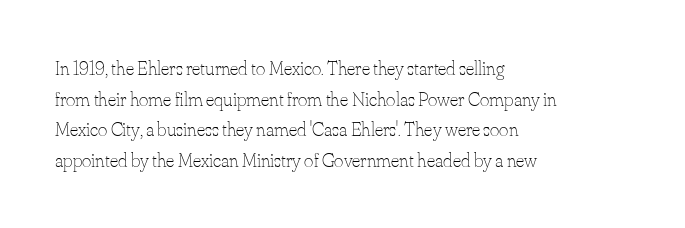
The image shows 20 px text type, upright; set left-aligned, normal line spacing (1.53x), normal letter spacing, not underlined.
